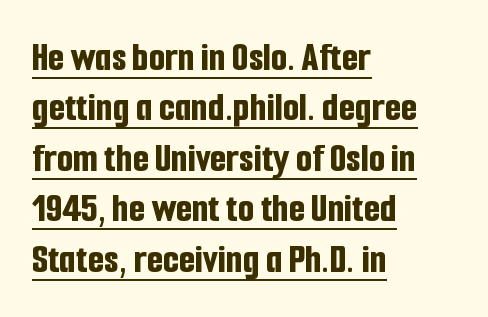
The image shows 42 px bold, condensed sans-serif type, upright; set left-aligned, line spacing 1.2x, normal letter spacing, underlined; low stroke contrast and a medium x-height.
